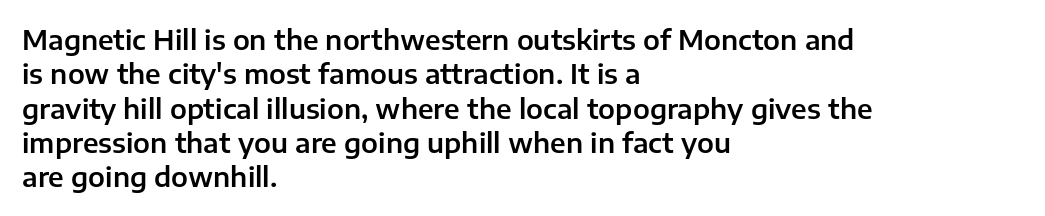
The image shows 27 px text type, upright; set left-aligned, normal line spacing (1.27x), normal letter spacing, not underlined.
